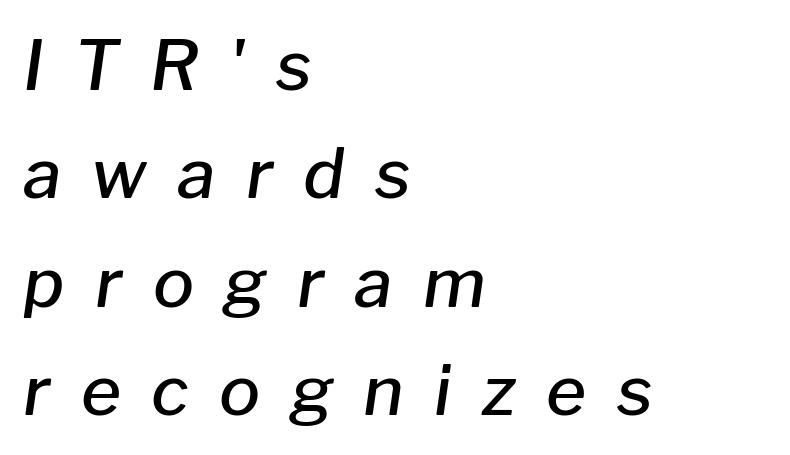
{"italic": "yes", "lean": "right", "slant_degrees": 8, "bold": "semi", "weight": "semibold", "width": "normal", "stroke_contrast": "low", "x_height": "medium", "monospaced": "no", "underline": "no", "align": "left", "line_spacing": "normal", "line_spacing_ratio": 1.57, "letter_spacing": "wide", "letter_spacing_em": 0.44, "glyph_px": 69}
